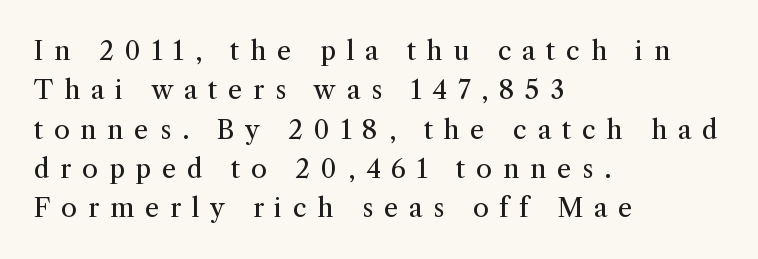
{"italic": "no", "bold": "no", "underline": "no", "align": "left", "line_spacing": "normal", "line_spacing_ratio": 1.51, "letter_spacing": "wide", "letter_spacing_em": 0.41, "glyph_px": 26}
